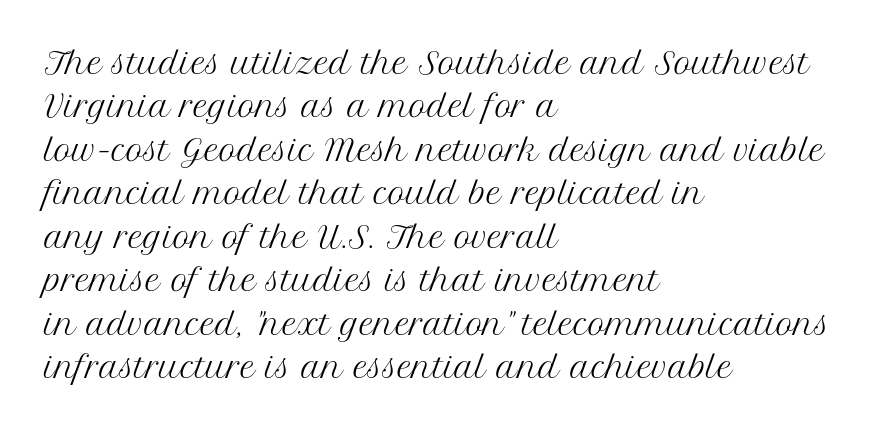
The image shows 29 px regular-weight type; set left-aligned, normal line spacing (1.5x), normal letter spacing, not underlined; medium stroke contrast and a medium x-height.
